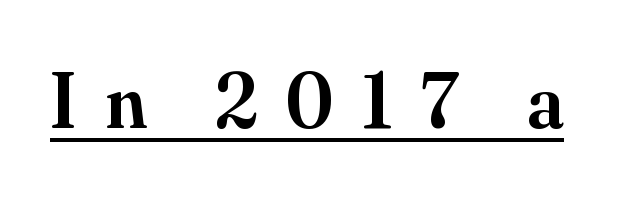
Q: Is the text bold? A: Semi-bold.
Q: Is the text italic (slanted)? A: No, it is upright.
Q: Is the typeface a serif or a sans-serif typeface? A: Serif.
Q: Is the text underlined? A: Yes.
Q: Is the spacing between letters normal or unusually wide? A: Unusually wide.
Q: Width (condensed, normal, or wide)? A: Normal.
Q: Stroke contrast? A: Medium.
Q: x-height? A: Small.
Q: Monospaced? A: No.
